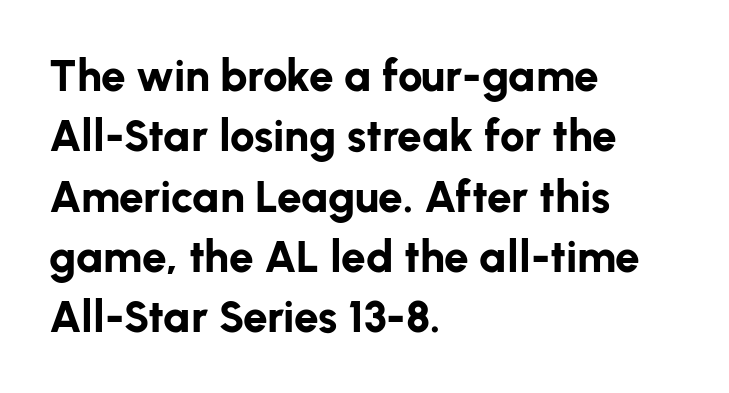
{"serif": "no", "italic": "no", "bold": "yes", "weight": "bold", "width": "normal", "stroke_contrast": "low", "x_height": "medium", "monospaced": "no", "underline": "no", "align": "left", "line_spacing": "normal", "line_spacing_ratio": 1.37, "letter_spacing": "normal", "letter_spacing_em": 0.0, "glyph_px": 44}
